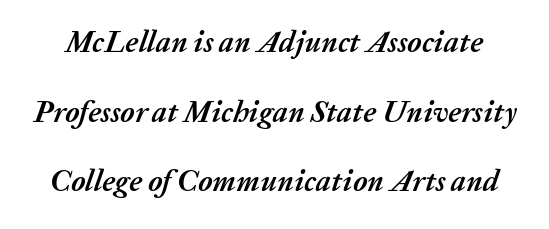
The image shows 30 px semibold type, italic (leaning right); set loose line spacing (2.32x), normal letter spacing, not underlined; medium stroke contrast and a medium x-height.
